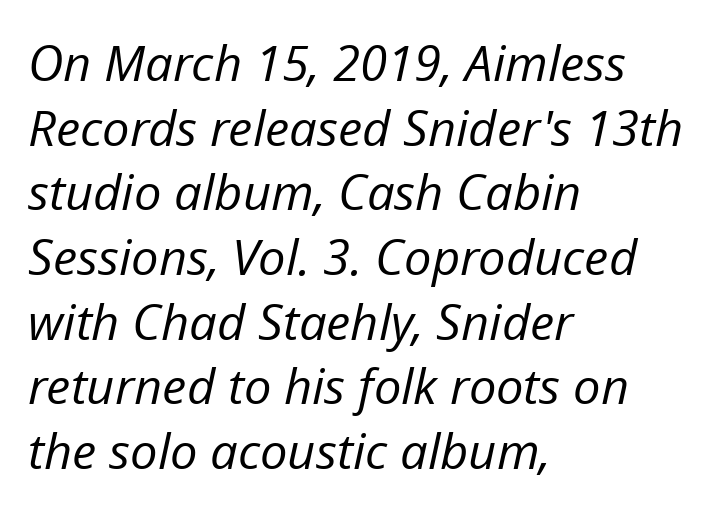
Tall strokes in this sample are angled rather than plumb. Letter spacing: default. The glyphs are unaccompanied by any horizontal stroke below them. Here the designer chose a conventional face with non-uniform glyph widths. The line-height multiplier appears to be the usual default.
